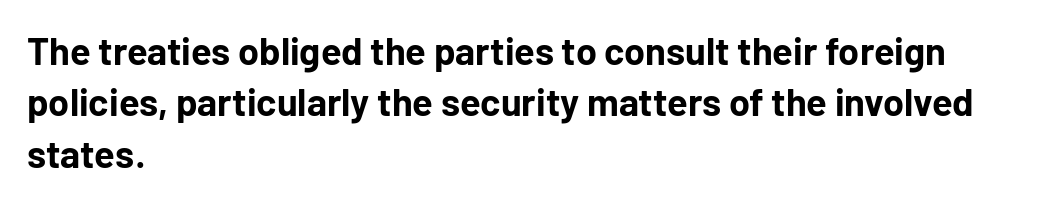
{"serif": "no", "italic": "no", "bold": "yes", "weight": "bold", "width": "normal", "stroke_contrast": "low", "x_height": "medium", "monospaced": "no", "underline": "no", "align": "left", "line_spacing": "normal", "line_spacing_ratio": 1.35, "letter_spacing": "normal", "letter_spacing_em": 0.0, "glyph_px": 38}
